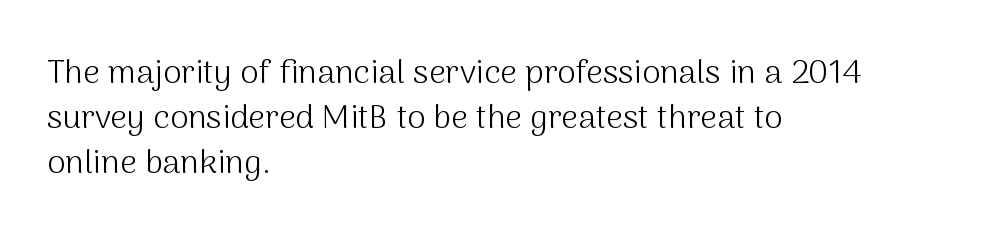
Counters stay open thanks to moderate or lighter strokes. Tall strokes in this sample are plumb rather than angled. The glyphs are unaccompanied by any horizontal stroke below them. The rendering uses natural spacing where letterforms have individual widths.
